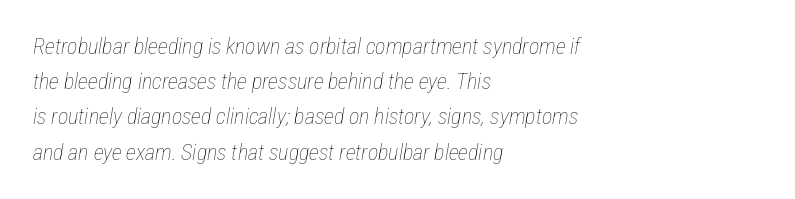
Q: Is the text bold? A: No.
Q: Is the text italic (slanted)? A: Yes, it leans right by about 12 degrees.
Q: Is the text underlined? A: No.
Q: How is the paragraph aligned? A: Left-aligned.
Q: Is the spacing between letters normal or unusually wide? A: Normal.
Q: Is the spacing between lines tight, normal or loose? A: Normal.
